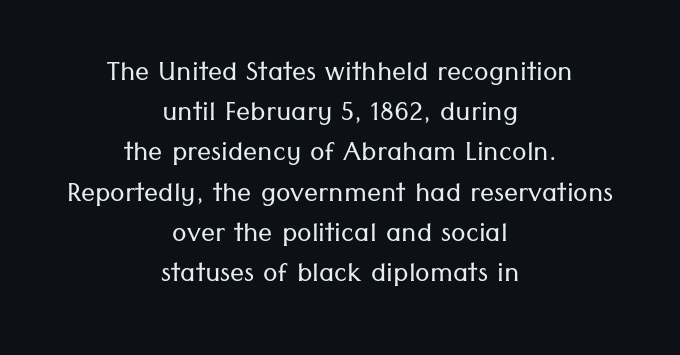
The image shows 35 px light sans-serif type, upright; set centered, tight line spacing (1.15x), normal letter spacing, not underlined; low stroke contrast and a medium x-height.
